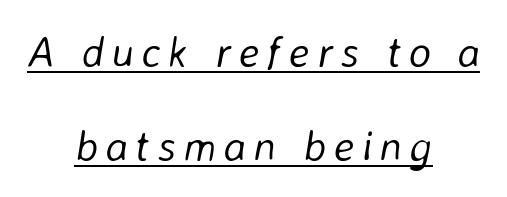
{"italic": "yes", "lean": "right", "slant_degrees": 8, "bold": "no", "weight": "light", "width": "normal", "stroke_contrast": "low", "x_height": "medium", "monospaced": "no", "underline": "yes", "align": "center", "line_spacing": "loose", "line_spacing_ratio": 2.19, "glyph_px": 43}
